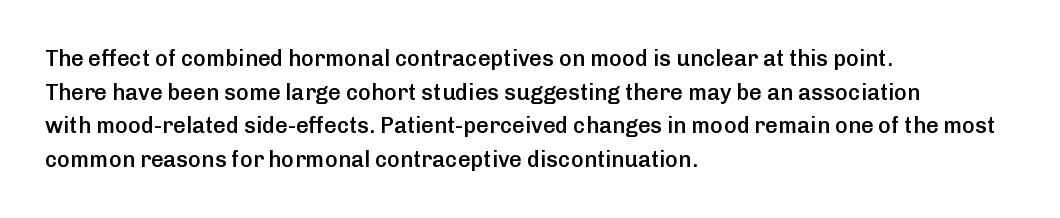
{"italic": "no", "bold": "semi", "underline": "no", "align": "left", "line_spacing": "normal", "line_spacing_ratio": 1.53, "letter_spacing": "normal", "letter_spacing_em": 0.0, "glyph_px": 22}
